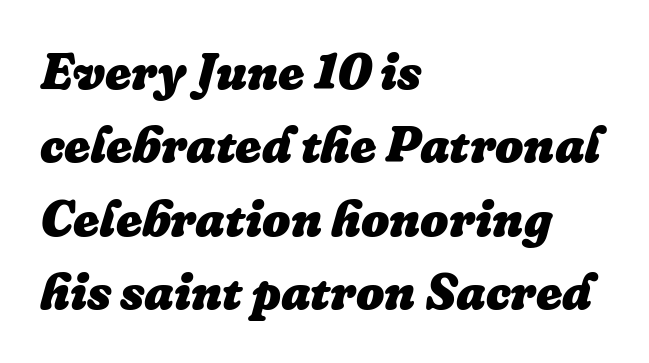
{"italic": "yes", "lean": "right", "slant_degrees": 16, "bold": "yes", "weight": "heavy", "width": "normal", "stroke_contrast": "low", "x_height": "medium", "monospaced": "no", "underline": "no", "align": "left", "line_spacing": "normal", "line_spacing_ratio": 1.47, "letter_spacing": "normal", "letter_spacing_em": 0.0, "glyph_px": 50}
